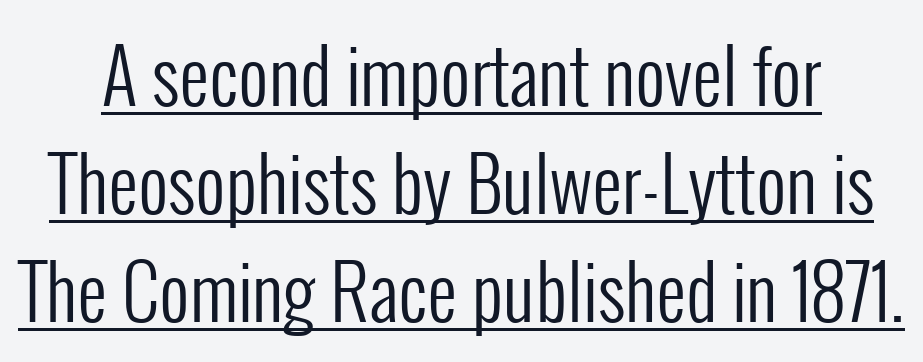
Q: Is the text bold? A: No.
Q: Is the text italic (slanted)? A: No, it is upright.
Q: Is the typeface a serif or a sans-serif typeface? A: Sans-serif.
Q: Is the text underlined? A: Yes.
Q: Is the spacing between letters normal or unusually wide? A: Normal.
Q: Is the spacing between lines tight, normal or loose? A: Normal.
Q: Width (condensed, normal, or wide)? A: Condensed.
Q: Stroke contrast? A: Low.
Q: x-height? A: Medium.
Q: Monospaced? A: No.
